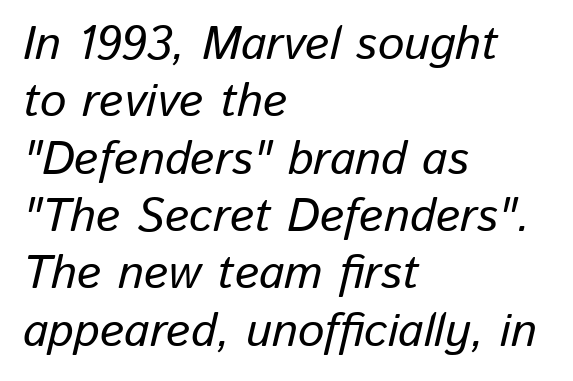
The image shows 47 px text type, italic (leaning right); set left-aligned, line spacing 1.22x, normal letter spacing, not underlined; low stroke contrast and a medium x-height.
